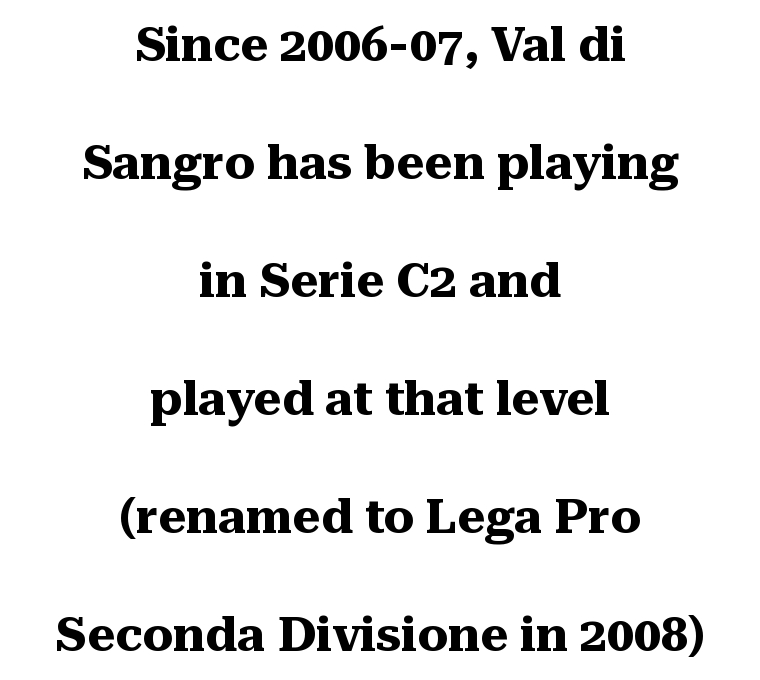
Q: Is the text bold? A: Yes.
Q: Is the text italic (slanted)? A: No, it is upright.
Q: Is the typeface a serif or a sans-serif typeface? A: Serif.
Q: Is the text underlined? A: No.
Q: How is the paragraph aligned? A: Centered.
Q: Is the spacing between letters normal or unusually wide? A: Normal.
Q: Is the spacing between lines tight, normal or loose? A: Loose.
Q: Width (condensed, normal, or wide)? A: Normal.
Q: Stroke contrast? A: Medium.
Q: x-height? A: Medium.
Q: Monospaced? A: No.
